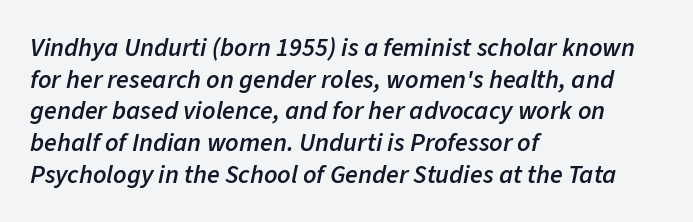
{"italic": "yes", "lean": "right", "slant_degrees": 11, "bold": "semi", "underline": "no", "align": "left", "line_spacing_ratio": 1.22, "letter_spacing": "normal", "letter_spacing_em": 0.0, "glyph_px": 26}
